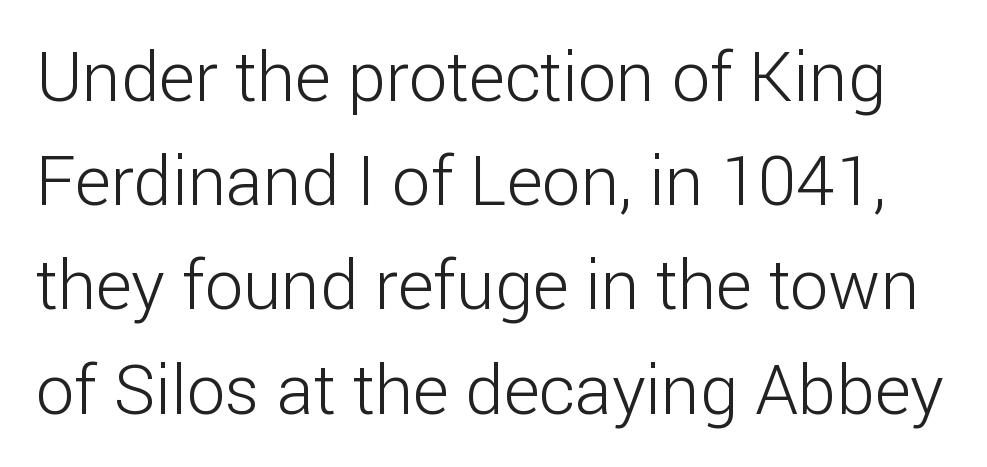
Q: Is the text bold? A: No.
Q: Is the text italic (slanted)? A: No, it is upright.
Q: Is the typeface a serif or a sans-serif typeface? A: Sans-serif.
Q: Is the text underlined? A: No.
Q: Is the spacing between letters normal or unusually wide? A: Normal.
Q: Is the spacing between lines tight, normal or loose? A: Normal.
Q: Width (condensed, normal, or wide)? A: Normal.
Q: Stroke contrast? A: Low.
Q: x-height? A: Medium.
Q: Monospaced? A: No.
